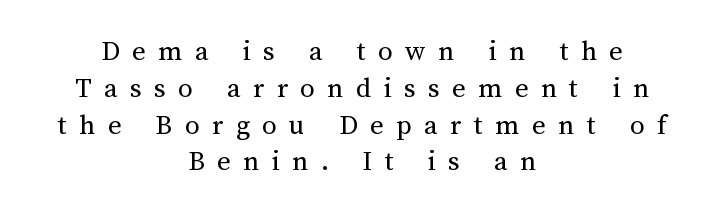
Q: Is the text bold? A: No.
Q: Is the text italic (slanted)? A: No, it is upright.
Q: Is the text underlined? A: No.
Q: How is the paragraph aligned? A: Centered.
Q: Is the spacing between letters normal or unusually wide? A: Unusually wide.
Q: Is the spacing between lines tight, normal or loose? A: Normal.
Q: Width (condensed, normal, or wide)? A: Normal.
Q: Stroke contrast? A: Medium.
Q: x-height? A: Medium.
Q: Monospaced? A: No.
